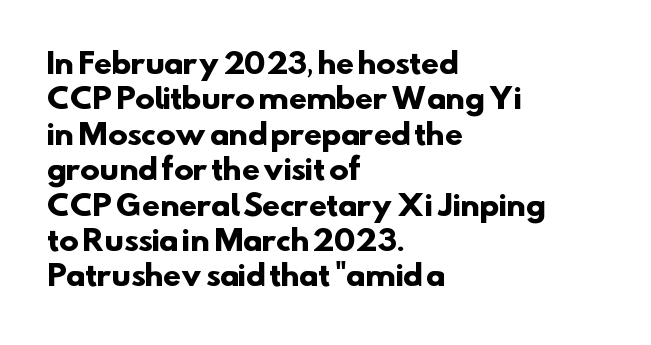
Q: Is the text bold? A: Yes.
Q: Is the typeface a serif or a sans-serif typeface? A: Sans-serif.
Q: Is the text underlined? A: No.
Q: How is the paragraph aligned? A: Left-aligned.
Q: Is the spacing between letters normal or unusually wide? A: Normal.
Q: Width (condensed, normal, or wide)? A: Normal.
Q: Stroke contrast? A: Low.
Q: x-height? A: Small.
Q: Monospaced? A: No.
